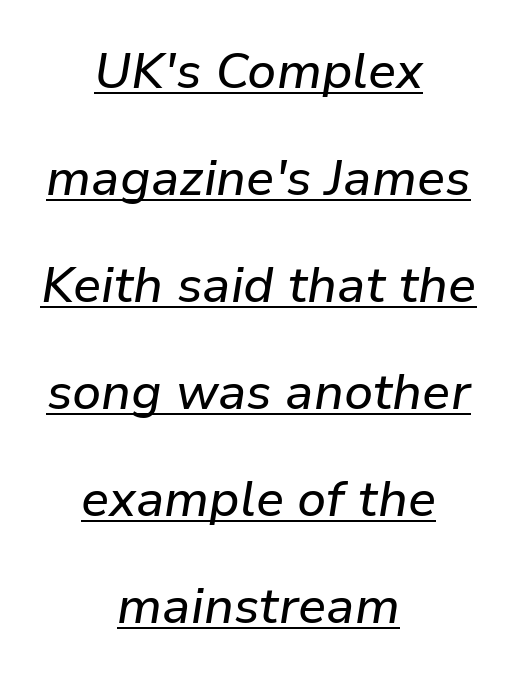
The image shows 50 px text type, italic (leaning right); set centered, loose line spacing (2.14x), normal letter spacing, underlined; low stroke contrast and a medium x-height.
